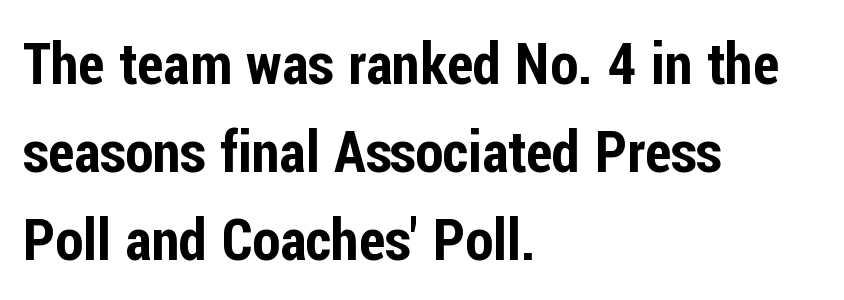
Each letter keeps its own natural width here, so spacing adapts to shape. This sample uses an upright cut, with every glyph sitting square on the baseline. Standard letterfit; no display-style spreading of the glyphs. Alignment: flush left. The space between consecutive lines is moderate. You can tell from the bare stems that sans-serif type was used.
